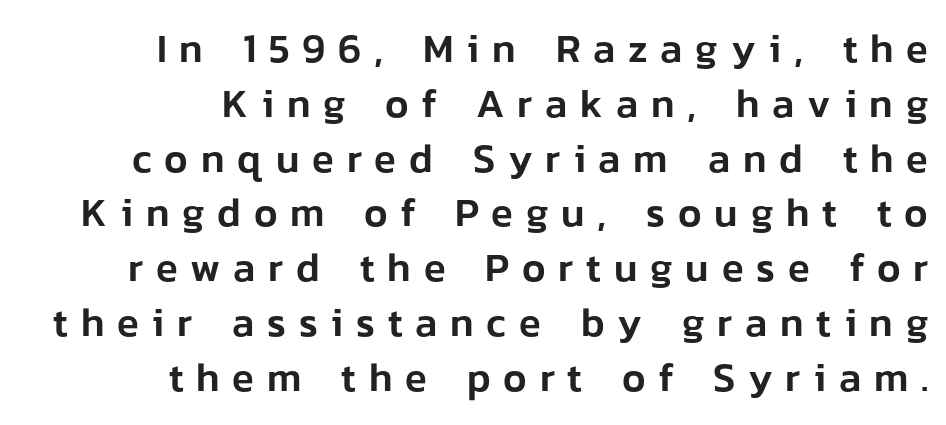
{"serif": "no", "italic": "no", "width": "normal", "stroke_contrast": "low", "x_height": "medium", "monospaced": "no", "underline": "no", "align": "right", "line_spacing": "normal", "line_spacing_ratio": 1.37, "letter_spacing": "wide", "letter_spacing_em": 0.32, "glyph_px": 40}
